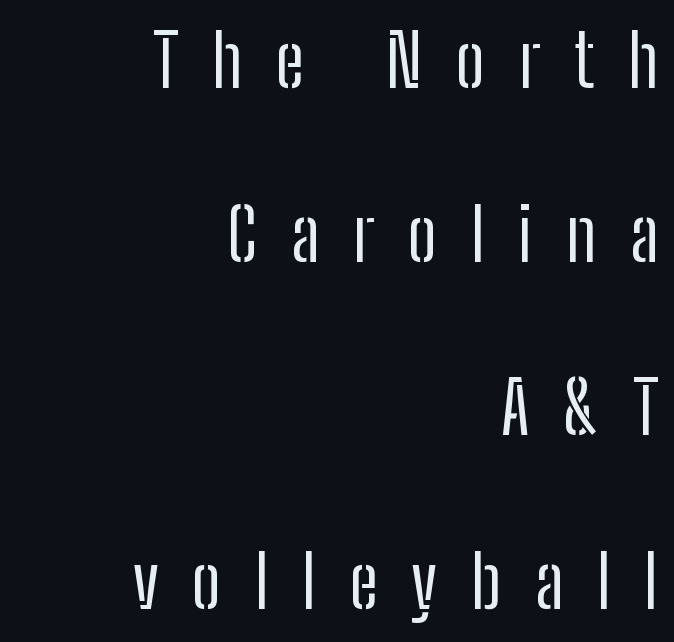
{"serif": "no", "italic": "no", "bold": "no", "weight": "regular", "width": "condensed", "stroke_contrast": "low", "x_height": "medium", "monospaced": "no", "underline": "no", "align": "right", "line_spacing": "loose", "line_spacing_ratio": 2.38, "letter_spacing": "wide", "letter_spacing_em": 0.46, "glyph_px": 73}
